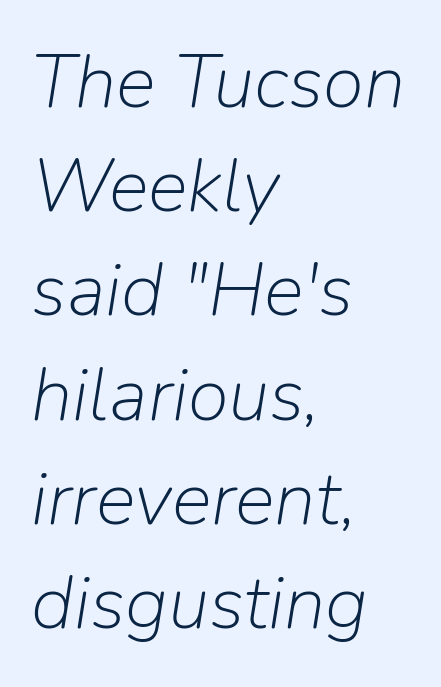
{"italic": "yes", "lean": "right", "slant_degrees": 9, "bold": "no", "weight": "light", "width": "normal", "stroke_contrast": "low", "x_height": "medium", "monospaced": "no", "underline": "no", "align": "left", "line_spacing": "normal", "line_spacing_ratio": 1.39, "letter_spacing": "normal", "letter_spacing_em": 0.0, "glyph_px": 75}
